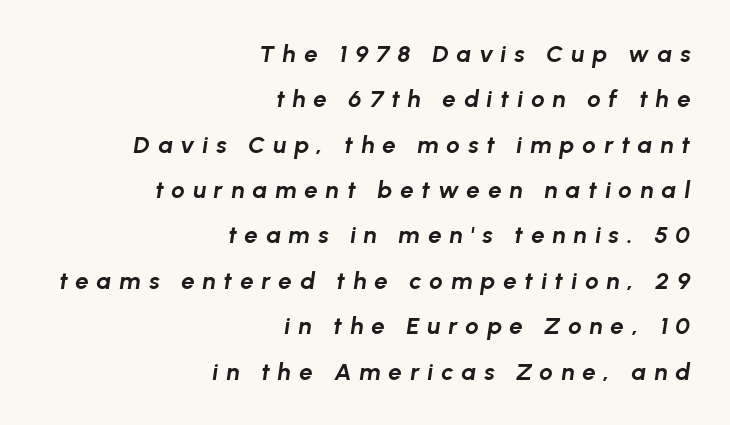
{"italic": "yes", "lean": "right", "slant_degrees": 8, "bold": "yes", "underline": "no", "align": "right", "line_spacing_ratio": 1.89, "letter_spacing": "wide", "letter_spacing_em": 0.33, "glyph_px": 24}
